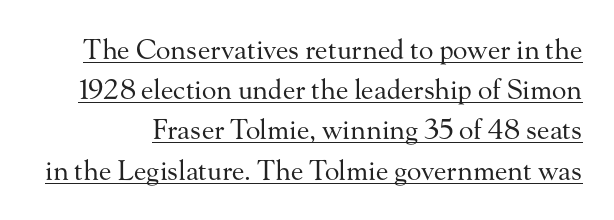
{"italic": "no", "bold": "no", "underline": "yes", "line_spacing": "normal", "line_spacing_ratio": 1.49, "letter_spacing": "normal", "letter_spacing_em": 0.0, "glyph_px": 27}
